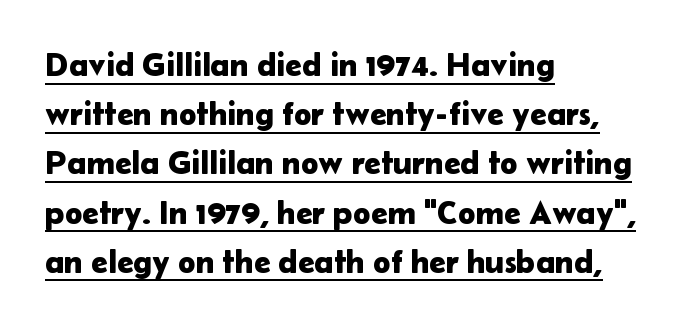
{"serif": "no", "italic": "no", "width": "normal", "stroke_contrast": "low", "x_height": "medium", "monospaced": "no", "underline": "yes", "align": "left", "line_spacing": "normal", "line_spacing_ratio": 1.49, "letter_spacing": "normal", "letter_spacing_em": 0.0, "glyph_px": 33}
